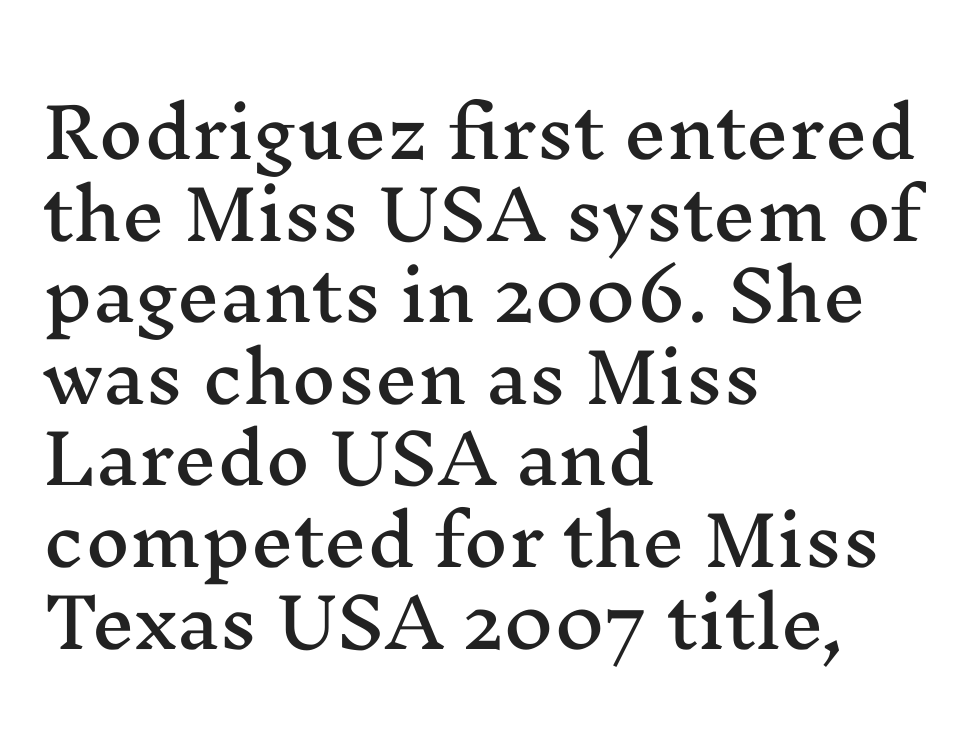
Q: Is the text italic (slanted)? A: No, it is upright.
Q: Is the typeface a serif or a sans-serif typeface? A: Serif.
Q: Is the text underlined? A: No.
Q: How is the paragraph aligned? A: Left-aligned.
Q: Is the spacing between letters normal or unusually wide? A: Normal.
Q: Width (condensed, normal, or wide)? A: Wide.
Q: Stroke contrast? A: Medium.
Q: x-height? A: Medium.
Q: Monospaced? A: No.
